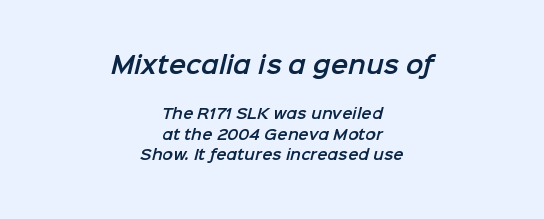
{"underline": "no", "align": "center", "line_spacing": "normal", "line_spacing_ratio": 1.47, "letter_spacing": "normal", "letter_spacing_em": 0.0, "larger_block": "first", "size_ratio": 1.64, "glyph_px": 23}
